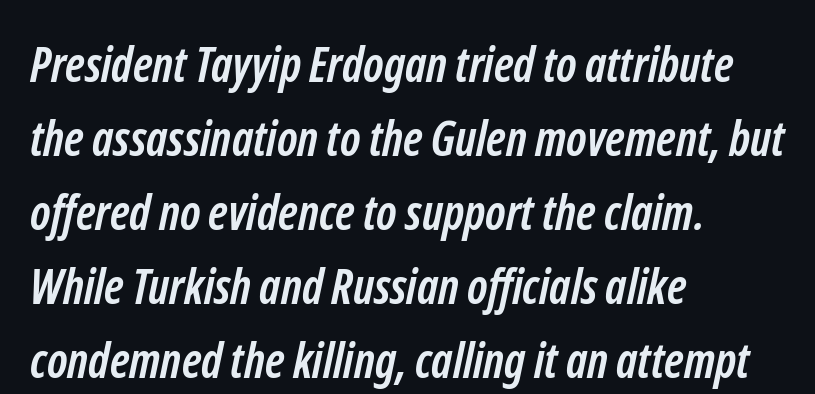
Q: Is the text bold? A: Yes.
Q: Is the typeface a serif or a sans-serif typeface? A: Sans-serif.
Q: Is the text underlined? A: No.
Q: How is the paragraph aligned? A: Left-aligned.
Q: Is the spacing between letters normal or unusually wide? A: Normal.
Q: Is the spacing between lines tight, normal or loose? A: Normal.
Q: Width (condensed, normal, or wide)? A: Condensed.
Q: Stroke contrast? A: Low.
Q: x-height? A: Medium.
Q: Monospaced? A: No.
